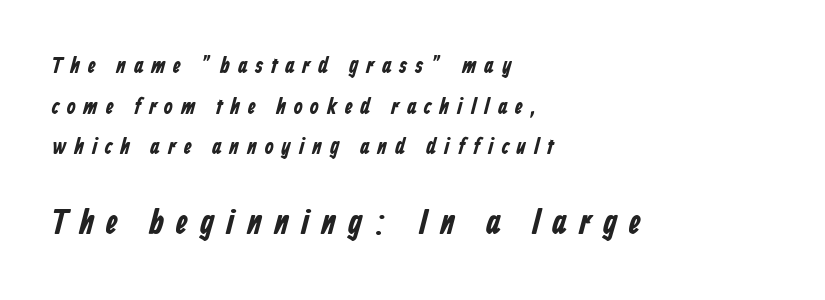
{"serif": "no", "bold": "yes", "weight": "bold", "width": "condensed", "stroke_contrast": "low", "x_height": "medium", "monospaced": "no", "underline": "no", "align": "left", "line_spacing_ratio": 1.77, "letter_spacing": "wide", "letter_spacing_em": 0.35, "larger_block": "second", "size_ratio": 1.52, "glyph_px": 35}
